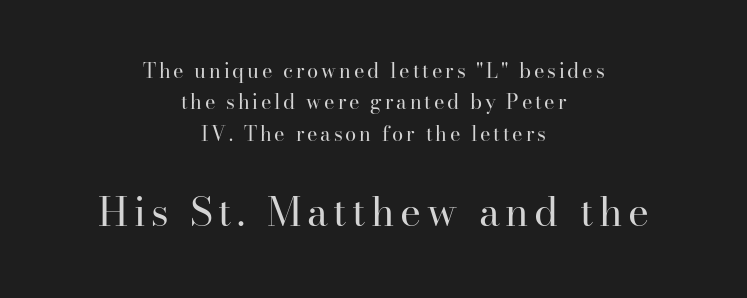
The foot of each line stays bare and open. A typesetter would label this face a serif. Where is the straight margin? There isn't one; the lines are centered. Look at the glyph heights: the lower group is clearly the bigger setting. One glance says typical: line gaps are just what's usual.
